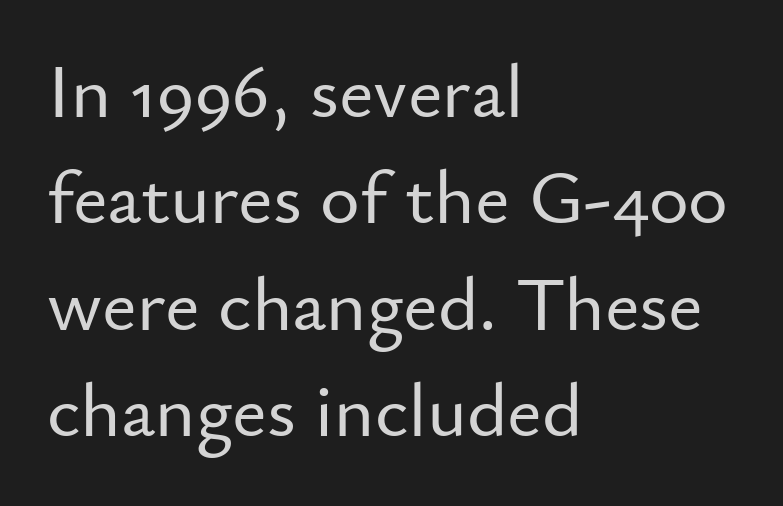
{"serif": "no", "italic": "no", "width": "normal", "stroke_contrast": "low", "x_height": "small", "monospaced": "no", "underline": "no", "align": "left", "line_spacing": "normal", "line_spacing_ratio": 1.4, "letter_spacing": "normal", "letter_spacing_em": 0.0, "glyph_px": 76}
